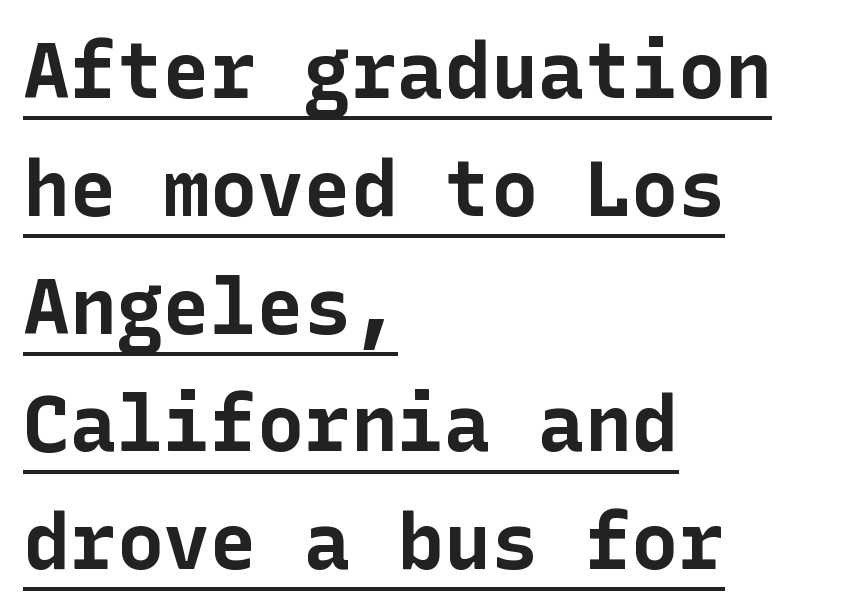
In terms of weight, the rendering is a true, heavy bold. The tracking reads as untouched default to a designer's eye. Characters remain perfectly vertical along every line. Compared with a centered layout, this one pins lines to the left instead. Summary of vertical rhythm: regular, with standard interline spacing. Serif or sans? Sans — the stroke terminals are bare.
